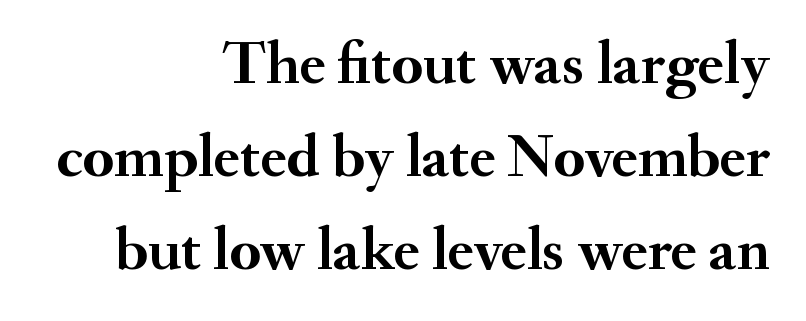
The image shows 62 px semibold serif type, upright; set right-aligned, normal line spacing (1.5x), normal letter spacing, not underlined; medium stroke contrast and a small x-height.
